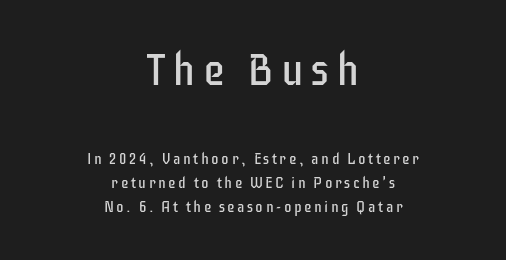
Q: Is the text bold? A: No.
Q: Is the text italic (slanted)? A: No, it is upright.
Q: Is the typeface a serif or a sans-serif typeface? A: Sans-serif.
Q: Is the text underlined? A: No.
Q: How is the paragraph aligned? A: Centered.
Q: Is the spacing between lines tight, normal or loose? A: Normal.
Q: Which block of text is set in a larger size, the first (top) or the second (bottom)? A: The first (top) one.
Q: Width (condensed, normal, or wide)? A: Condensed.
Q: Stroke contrast? A: Low.
Q: x-height? A: Large.
Q: Monospaced? A: No.
